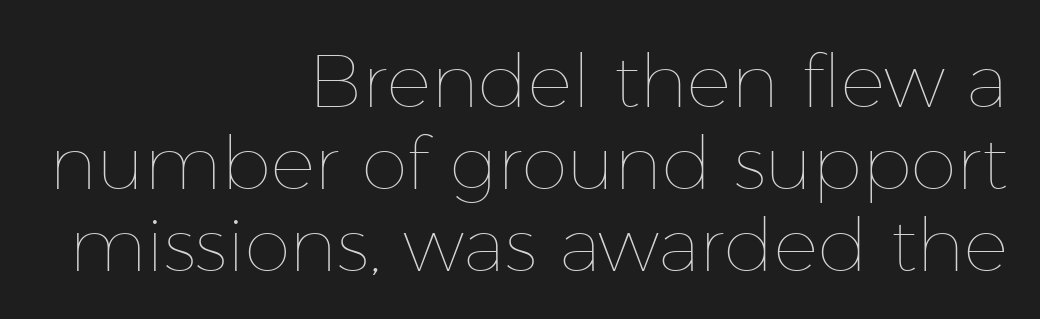
Interline gaps are noticeably narrow in this sample. A clean baseline with only descenders dipping below it. This rendering uses right alignment, leaving the left contour irregular. Stems and bowls with no extra thickness — not bold. A typesetter would call this proportional, since set widths differ per character.
